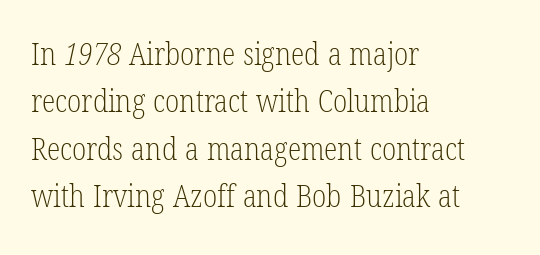
Reading down the column, the eye jumps a familiar distance to each next line. Unmarked baselines from the first word to the last. The rendering keeps characters at their native spacing. The passage shown is typeset with a serif family. Is the type heavy? It reads as light-to-regular instead.
